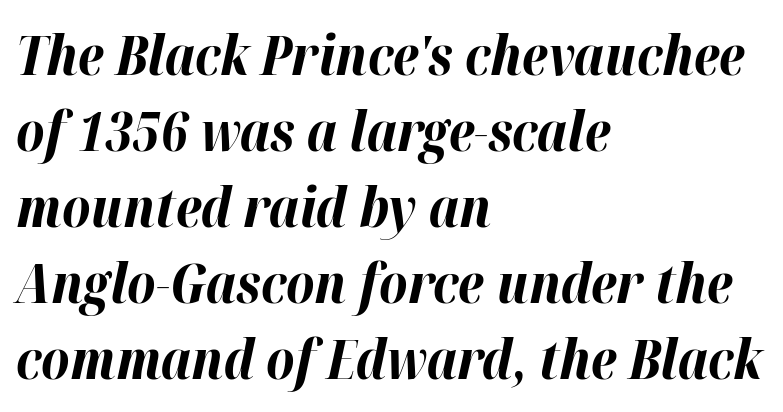
Q: Is the text bold? A: Yes.
Q: Is the text italic (slanted)? A: Yes, it leans right by about 12 degrees.
Q: Is the text underlined? A: No.
Q: How is the paragraph aligned? A: Left-aligned.
Q: Is the spacing between letters normal or unusually wide? A: Normal.
Q: Is the spacing between lines tight, normal or loose? A: Normal.
Q: Width (condensed, normal, or wide)? A: Normal.
Q: Stroke contrast? A: High.
Q: x-height? A: Medium.
Q: Monospaced? A: No.
